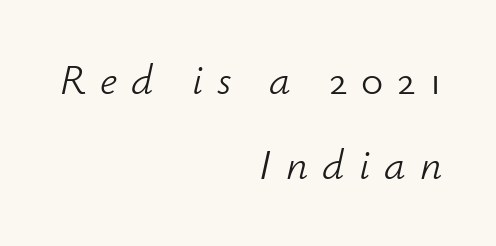
Vertically, the passage feels expansive, rows floating well apart. These lines have a slow, spaced-out rhythm from letter to letter. The string is rendered with underlining switched off. The typography opts for an oblique posture over an upright one.
